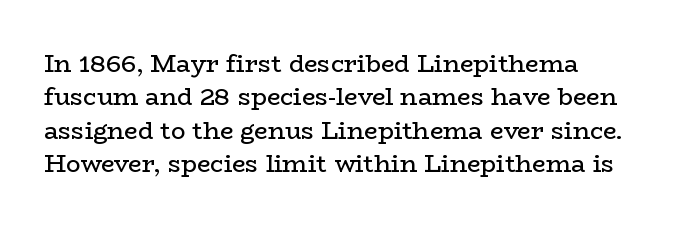
The letterforms sit at book weight or below. Posture: straight, roman, zero tilt. Tracking value appears to be zero — textbook default spacing. The passage shown stacks its lines at a standard gap. Is the block centered? No — it sits flush against the left margin. The foot of each line stays bare and open.
